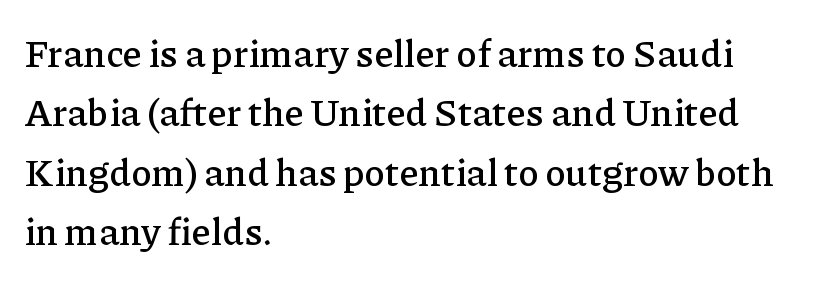
Q: Is the text italic (slanted)? A: No, it is upright.
Q: Is the typeface a serif or a sans-serif typeface? A: Serif.
Q: Is the text underlined? A: No.
Q: How is the paragraph aligned? A: Left-aligned.
Q: Is the spacing between letters normal or unusually wide? A: Normal.
Q: Is the spacing between lines tight, normal or loose? A: Normal.
Q: Width (condensed, normal, or wide)? A: Normal.
Q: Stroke contrast? A: Low.
Q: x-height? A: Medium.
Q: Monospaced? A: No.
